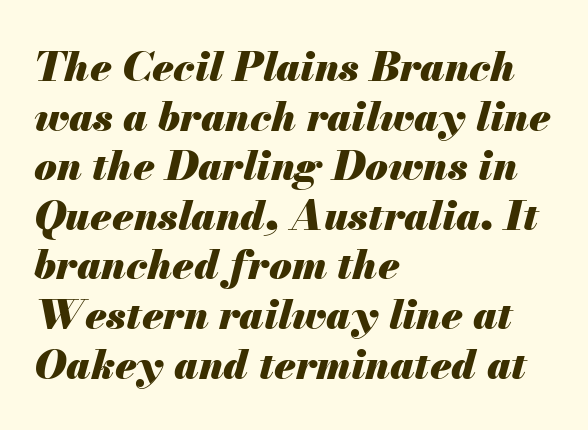
The image shows 41 px heavy type, italic (leaning right); set left-aligned, line spacing 1.21x, normal letter spacing, not underlined; medium stroke contrast and a small x-height.
